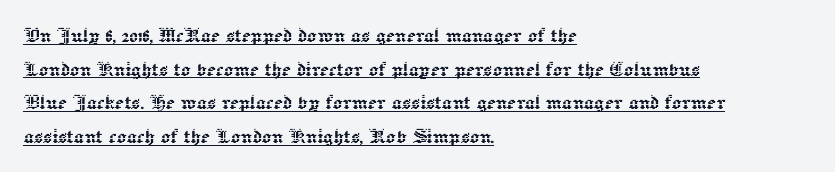
{"italic": "no", "underline": "yes", "align": "left", "line_spacing": "normal", "line_spacing_ratio": 1.4, "letter_spacing": "normal", "letter_spacing_em": 0.0, "glyph_px": 24}
